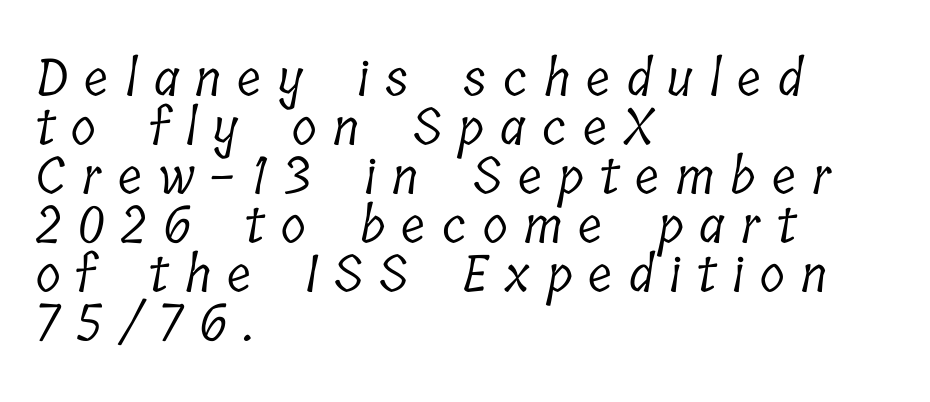
Q: Is the text bold? A: No.
Q: Is the typeface a serif or a sans-serif typeface? A: Serif.
Q: Is the text underlined? A: No.
Q: How is the paragraph aligned? A: Left-aligned.
Q: Is the spacing between letters normal or unusually wide? A: Unusually wide.
Q: Is the spacing between lines tight, normal or loose? A: Tight.
Q: Width (condensed, normal, or wide)? A: Condensed.
Q: Stroke contrast? A: Low.
Q: x-height? A: Medium.
Q: Monospaced? A: No.
